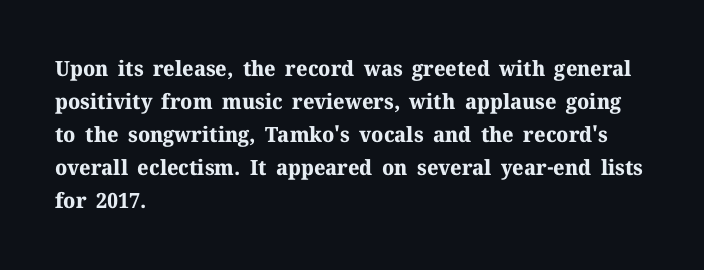
Q: Is the text bold? A: Yes.
Q: Is the text italic (slanted)? A: No, it is upright.
Q: Is the text underlined? A: No.
Q: How is the paragraph aligned? A: Left-aligned.
Q: Is the spacing between letters normal or unusually wide? A: Normal.
Q: Is the spacing between lines tight, normal or loose? A: Normal.
